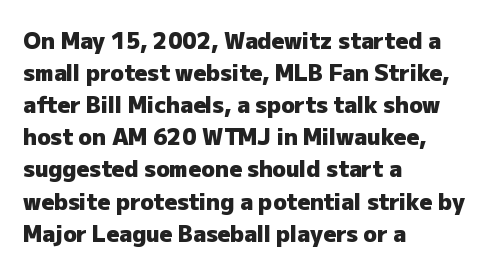
The image shows 22 px bold type, upright; set left-aligned, normal line spacing (1.46x), normal letter spacing, not underlined.
